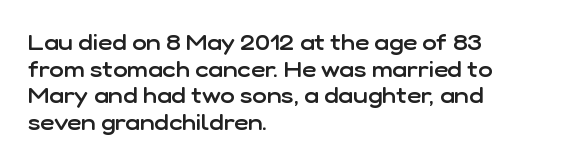
{"italic": "no", "bold": "semi", "underline": "no", "align": "left", "line_spacing_ratio": 1.21, "letter_spacing": "normal", "letter_spacing_em": 0.0, "glyph_px": 22}
